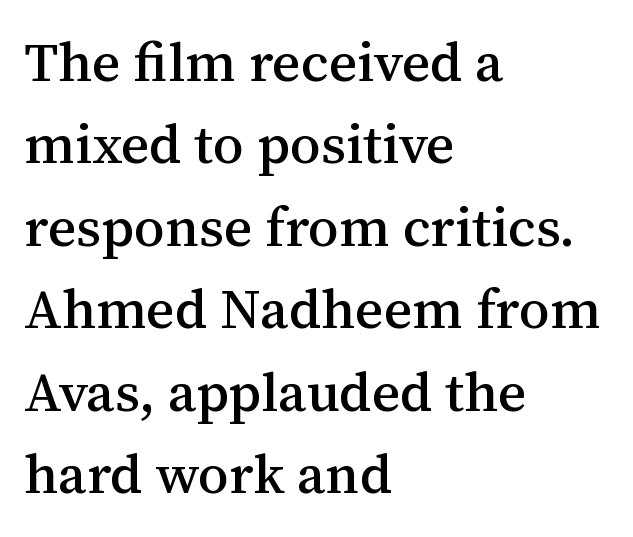
Students, observe: this is what conventionally led text looks like. Italic? Not at all — the glyphs are vertical. You could not count columns in this text — the font is proportionally spaced. Yep, those are serifs on the letters.
